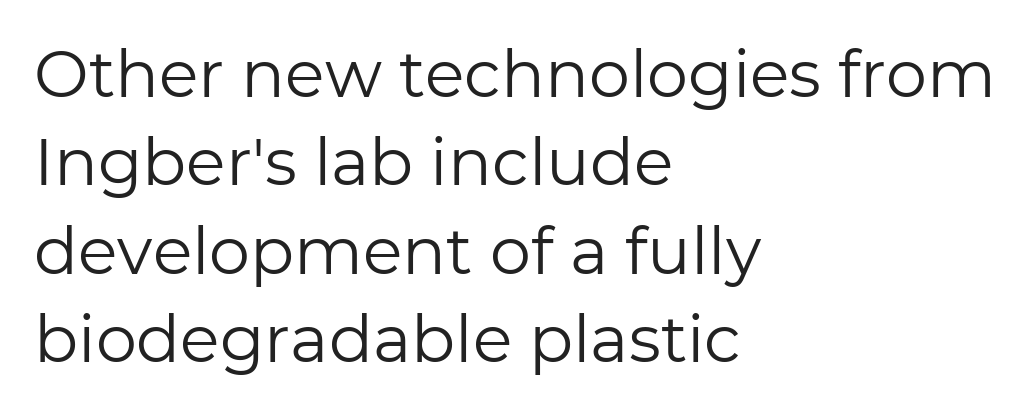
{"serif": "no", "italic": "no", "bold": "no", "weight": "regular", "width": "normal", "stroke_contrast": "low", "x_height": "medium", "monospaced": "no", "underline": "no", "align": "left", "line_spacing": "normal", "line_spacing_ratio": 1.36, "letter_spacing": "normal", "letter_spacing_em": 0.0, "glyph_px": 65}
